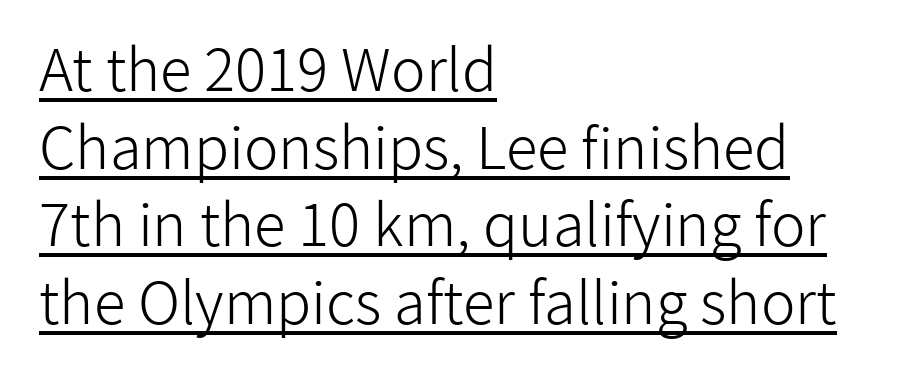
I'd call this a sans setting — the letters go barefoot. Line spacing here is normal. Spacing between characters is what you'd get straight out of the box. A quiet, ordinary-to-light weight characterises the typeface. The typography opts for an upright posture over an oblique one. Each line starts at the same left margin while the right side varies.
